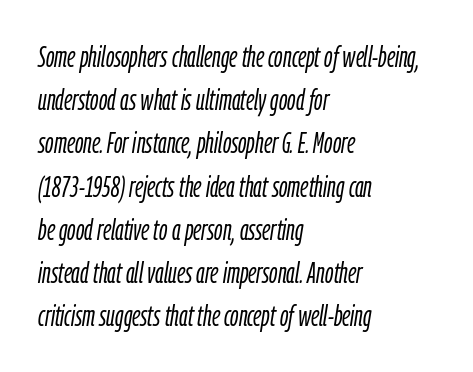
The image shows 29 px light, condensed type, italic (leaning right); set left-aligned, normal line spacing (1.49x), normal letter spacing, not underlined; low stroke contrast and a medium x-height.
